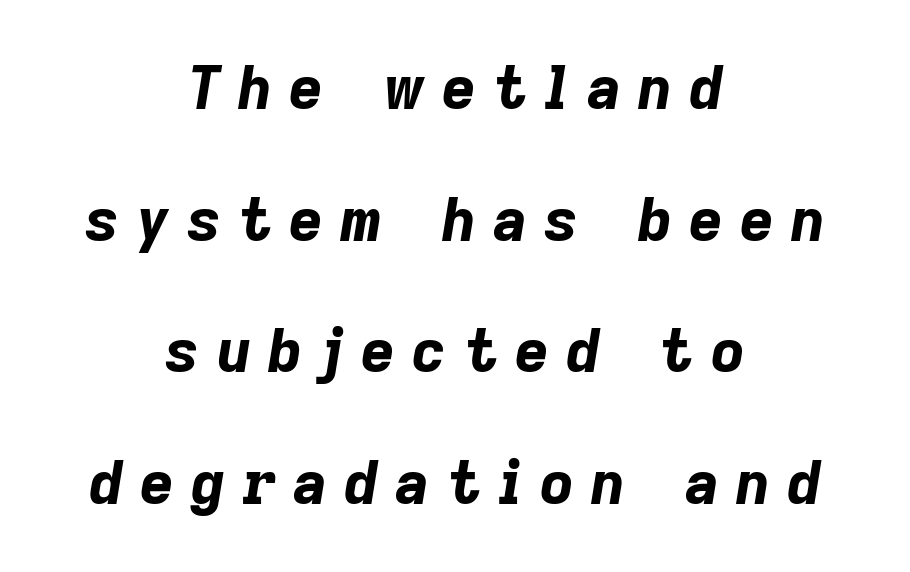
{"italic": "yes", "lean": "right", "slant_degrees": 9, "bold": "yes", "weight": "bold", "width": "normal", "stroke_contrast": "low", "x_height": "medium", "monospaced": "no", "underline": "no", "align": "center", "line_spacing": "loose", "line_spacing_ratio": 2.23, "letter_spacing": "wide", "letter_spacing_em": 0.29, "glyph_px": 59}
